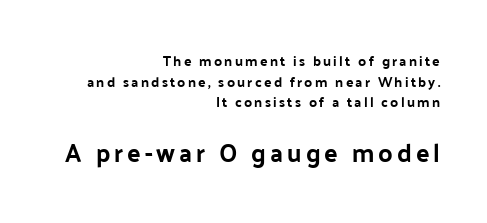
The image shows 25 px text type, upright; set right-aligned, normal line spacing (1.48x), not underlined; the second (bottom) block is 1.79x larger.
